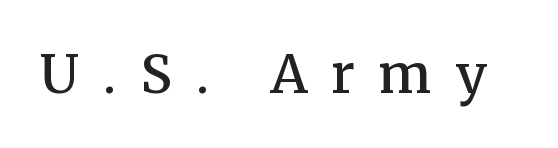
Q: Is the text bold? A: Semi-bold.
Q: Is the text italic (slanted)? A: No, it is upright.
Q: Is the typeface a serif or a sans-serif typeface? A: Serif.
Q: Is the text underlined? A: No.
Q: Is the spacing between letters normal or unusually wide? A: Unusually wide.
Q: Width (condensed, normal, or wide)? A: Normal.
Q: Stroke contrast? A: Medium.
Q: x-height? A: Medium.
Q: Monospaced? A: No.
